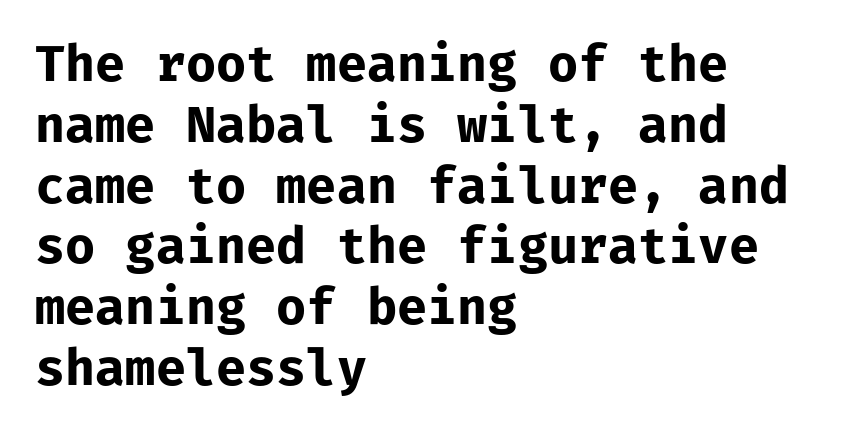
Regarding serifs, this sample does without them. The lettering holds an erect, upright posture throughout. Lines of text with bare space underneath. Fixed-width glyphs throughout — classic coding-font behaviour.
